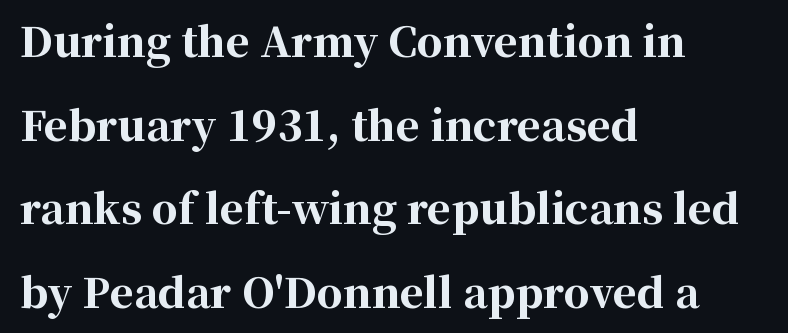
The image shows 41 px bold serif type, upright; set left-aligned, loose line spacing (2.04x), normal letter spacing, not underlined; high stroke contrast and a medium x-height.
